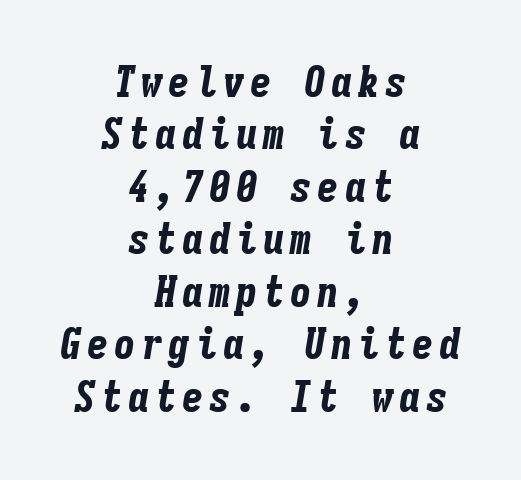
You could count columns in this text — the font is strictly monospaced. The text carries the slant typical of an italic or oblique font. Honestly, there is no underline to notice here at all. I'd describe the lettering as bold — thick and assertive.
